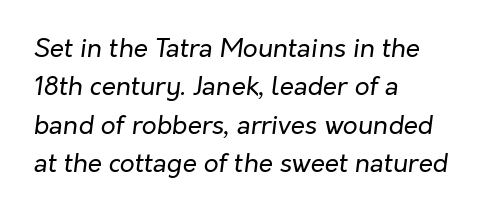
The image shows 26 px text type, italic (leaning right); set left-aligned, normal line spacing (1.48x), normal letter spacing, not underlined.
